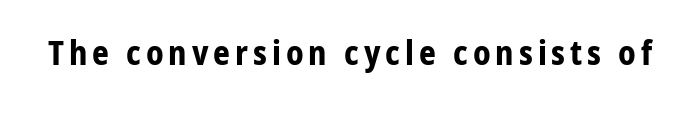
This sample uses an upright cut, with every glyph sitting square on the baseline. Is this a fixed-width face? No — the glyphs have proportional, varying widths. You can tell from the bare stems that sans-serif type was used. Beneath every word, the page is bare. Its strokes are broad and dark, the hallmark of bold type.
